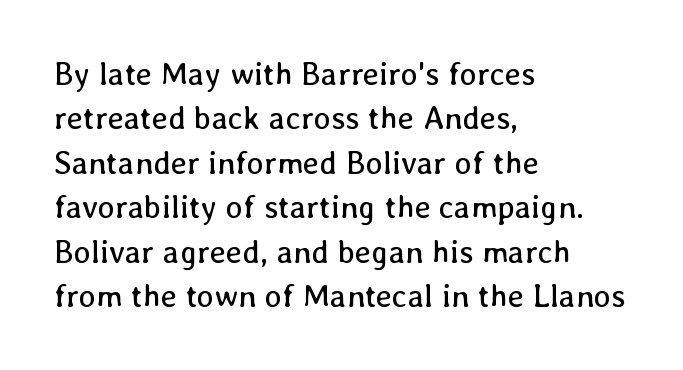
Q: Is the text bold? A: No.
Q: Is the text italic (slanted)? A: No, it is upright.
Q: Is the text underlined? A: No.
Q: How is the paragraph aligned? A: Left-aligned.
Q: Is the spacing between letters normal or unusually wide? A: Normal.
Q: Is the spacing between lines tight, normal or loose? A: Normal.
Q: Width (condensed, normal, or wide)? A: Normal.
Q: Stroke contrast? A: Low.
Q: x-height? A: Medium.
Q: Monospaced? A: No.
